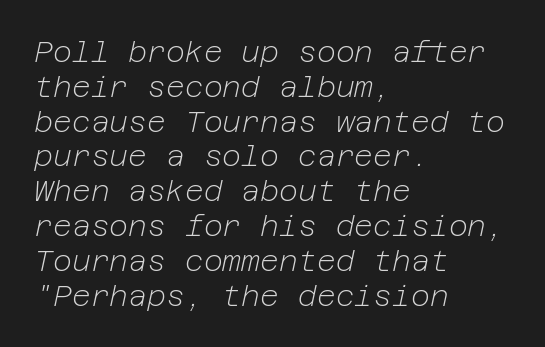
The image shows 29 px light type, italic (leaning right); set left-aligned, line spacing 1.2x, normal letter spacing, not underlined; low stroke contrast and a medium x-height.
